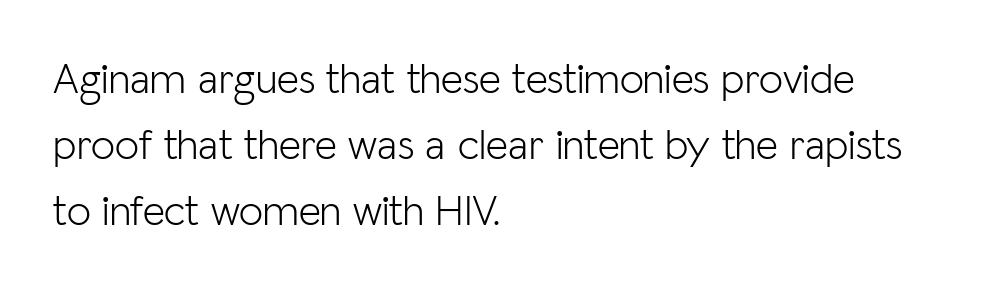
Nope, no serifs anywhere on these letters. The face used here is proportionally spaced, like ordinary book or web type. The block of text has a typical density, with ordinary space between rows. Weight: regular or lighter.
